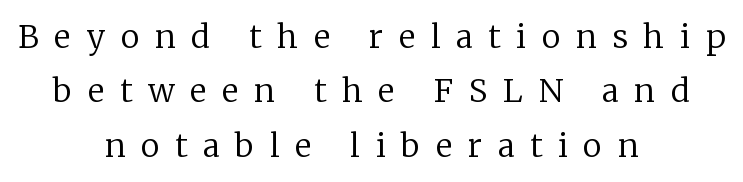
Q: Is the text bold? A: No.
Q: Is the text italic (slanted)? A: No, it is upright.
Q: Is the typeface a serif or a sans-serif typeface? A: Serif.
Q: Is the text underlined? A: No.
Q: How is the paragraph aligned? A: Centered.
Q: Is the spacing between letters normal or unusually wide? A: Unusually wide.
Q: Is the spacing between lines tight, normal or loose? A: Normal.
Q: Width (condensed, normal, or wide)? A: Normal.
Q: Stroke contrast? A: Low.
Q: x-height? A: Medium.
Q: Monospaced? A: No.
